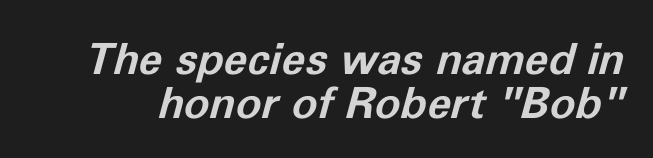
{"italic": "yes", "lean": "right", "slant_degrees": 11, "bold": "yes", "weight": "bold", "width": "normal", "stroke_contrast": "low", "x_height": "medium", "monospaced": "no", "underline": "no", "line_spacing": "tight", "line_spacing_ratio": 1.02, "letter_spacing": "normal", "letter_spacing_em": 0.0, "glyph_px": 43}
